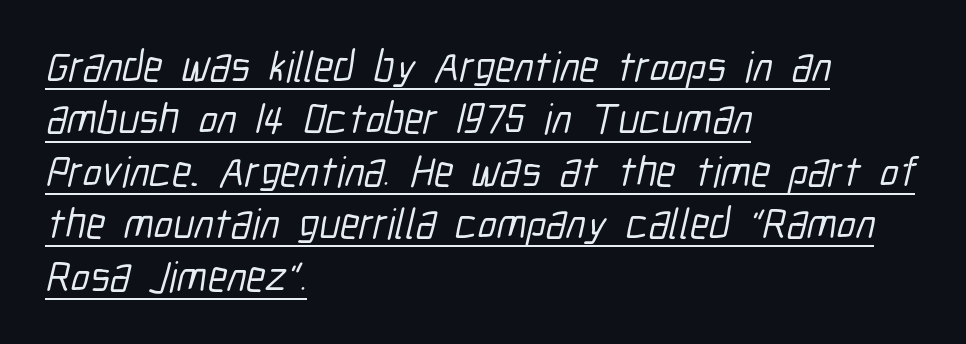
The image shows 43 px condensed sans-serif type; set left-aligned, line spacing 1.22x, normal letter spacing, underlined; low stroke contrast and a medium x-height.
